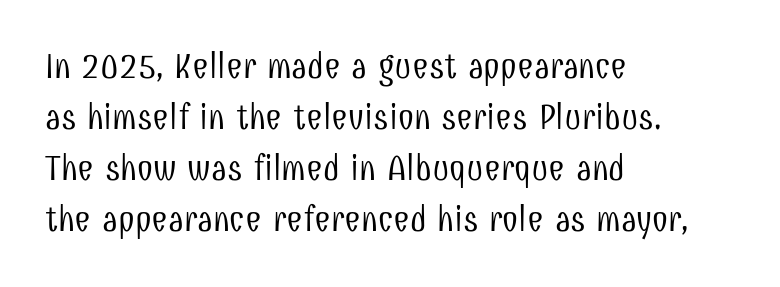
The specimen reads as upright at a glance. Is the stroke heavy? The answer is a plain regular-or-lighter. This block has exactly the height ordinary leading produces. Every row of glyphs begins at an identical x-position on the left. Do the characters align in a grid? No, the font is proportional. You could call the tracking neutral — neither tight nor loose.
